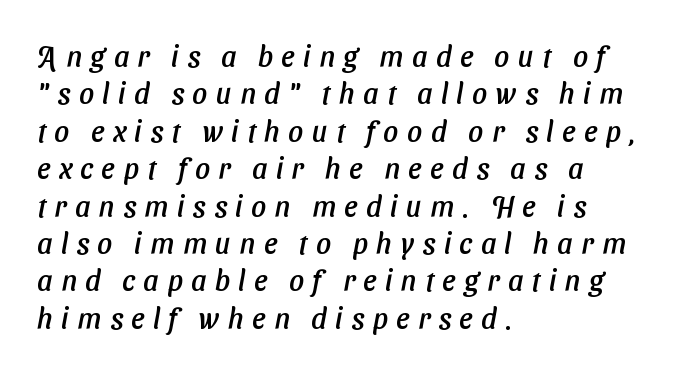
The image shows 29 px sans-serif type; set left-aligned, normal line spacing (1.29x), unusually wide letter spacing (+0.29 em), not underlined; low stroke contrast and a medium x-height.
